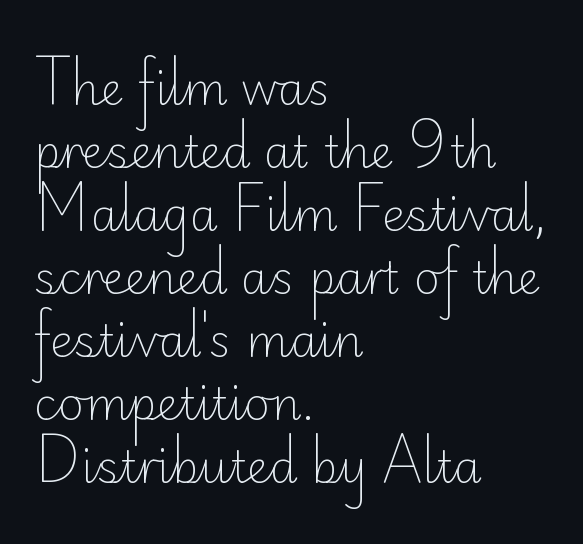
{"serif": "no", "italic": "no", "bold": "no", "weight": "light", "width": "normal", "stroke_contrast": "low", "x_height": "small", "monospaced": "no", "underline": "no", "align": "left", "line_spacing": "normal", "line_spacing_ratio": 1.4, "letter_spacing": "normal", "letter_spacing_em": 0.0, "glyph_px": 45}
